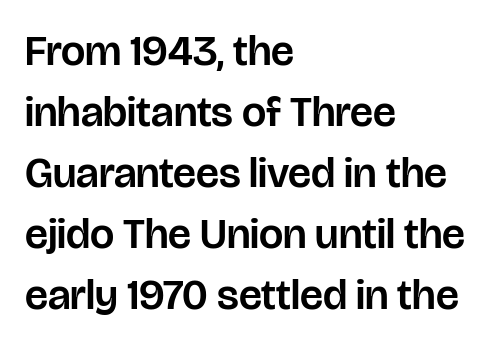
The image shows 43 px sans-serif type, upright; set left-aligned, normal line spacing (1.42x), normal letter spacing, not underlined; low stroke contrast and a large x-height.
